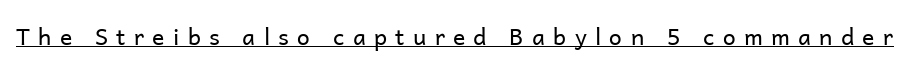
Q: Is the text bold? A: No.
Q: Is the text italic (slanted)? A: No, it is upright.
Q: Is the text underlined? A: Yes.
Q: Is the spacing between letters normal or unusually wide? A: Unusually wide.
